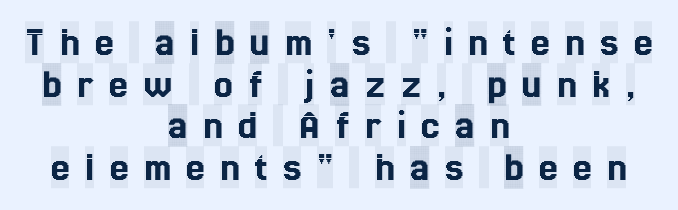
The image shows 42 px condensed serif type, upright; set centered, tight line spacing (0.99x), unusually wide letter spacing (+0.37 em), not underlined; a large x-height.
